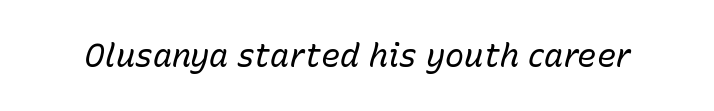
The image shows 32 px regular-weight type, italic (leaning right); set normal letter spacing, not underlined; low stroke contrast and a medium x-height.
